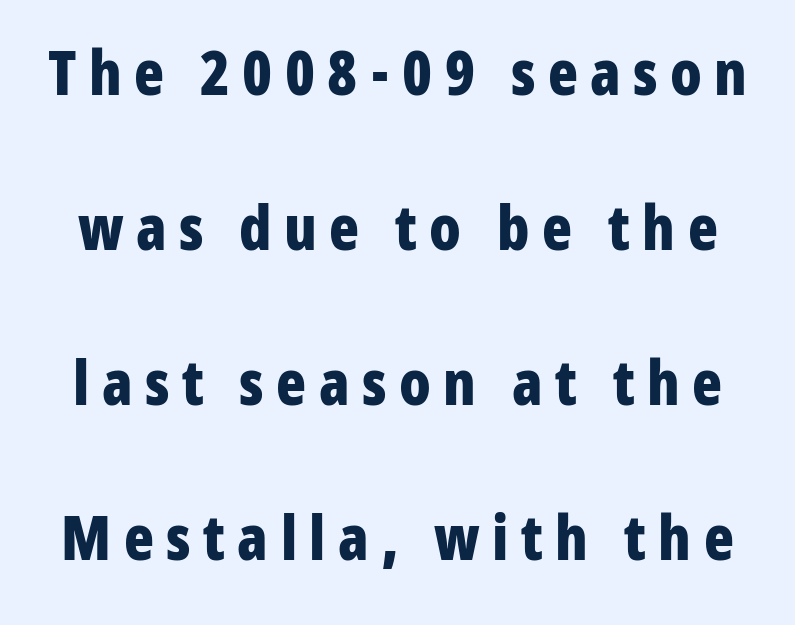
The baseline area is clear. Successive baselines arrive slowly, with a big drop between each. Short note: letters widely spaced. The rendering uses a bold face; every stroke is thick and dark.
